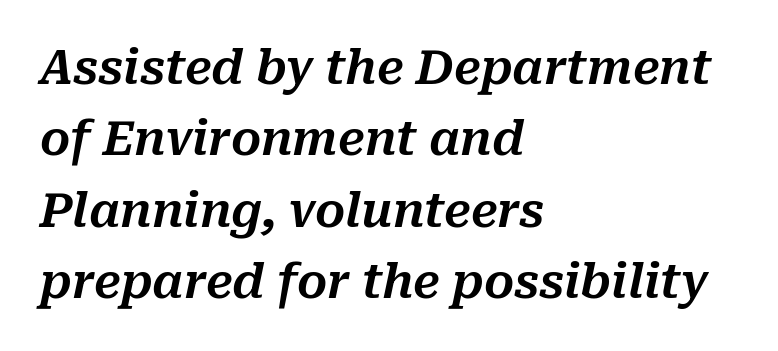
Q: Is the text italic (slanted)? A: Yes, it leans right by about 10 degrees.
Q: Is the text underlined? A: No.
Q: How is the paragraph aligned? A: Left-aligned.
Q: Is the spacing between letters normal or unusually wide? A: Normal.
Q: Is the spacing between lines tight, normal or loose? A: Normal.
Q: Width (condensed, normal, or wide)? A: Normal.
Q: Stroke contrast? A: Medium.
Q: x-height? A: Medium.
Q: Monospaced? A: No.
